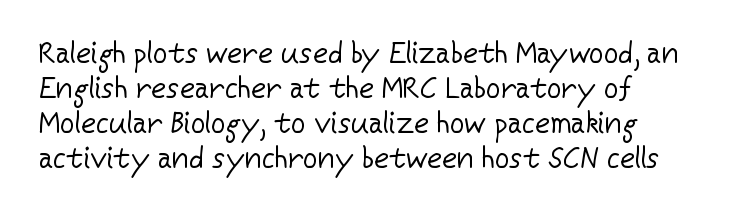
Q: Is the text bold? A: No.
Q: Is the text italic (slanted)? A: No, it is upright.
Q: Is the typeface a serif or a sans-serif typeface? A: Sans-serif.
Q: Is the text underlined? A: No.
Q: Is the spacing between letters normal or unusually wide? A: Normal.
Q: Width (condensed, normal, or wide)? A: Normal.
Q: Stroke contrast? A: Low.
Q: x-height? A: Medium.
Q: Monospaced? A: No.
